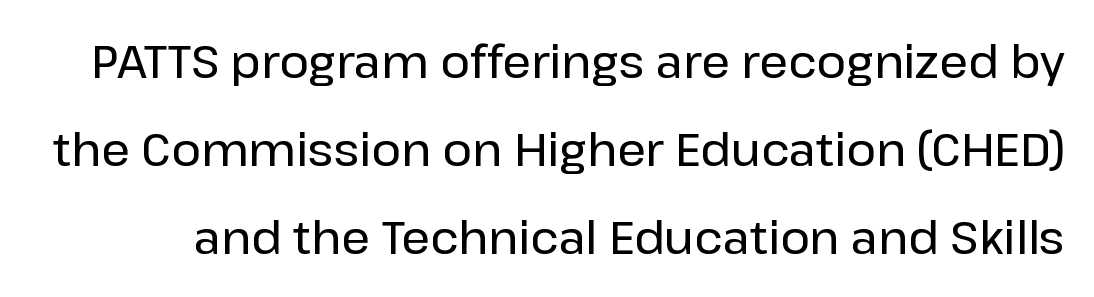
The image shows 45 px sans-serif type, upright; set loose line spacing (1.96x), normal letter spacing, not underlined; low stroke contrast and a medium x-height.
